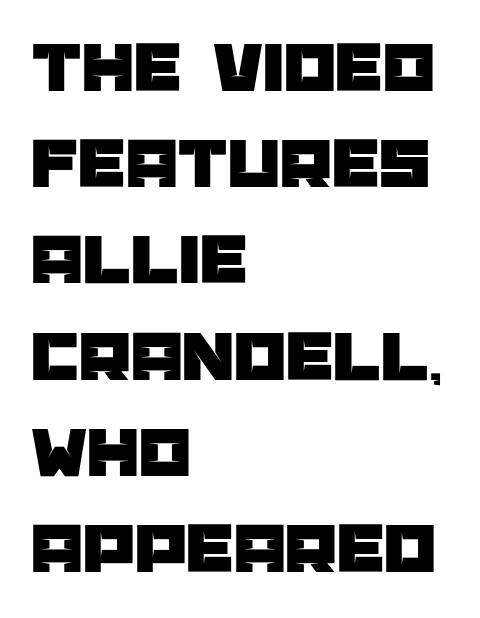
{"serif": "no", "italic": "no", "width": "normal", "stroke_contrast": "low", "x_height": "large", "monospaced": "no", "underline": "no", "align": "left", "line_spacing": "normal", "line_spacing_ratio": 1.3, "letter_spacing": "normal", "letter_spacing_em": 0.0, "glyph_px": 74}
